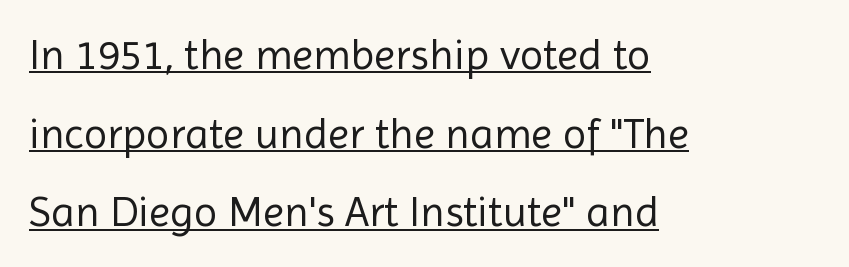
{"serif": "no", "italic": "no", "bold": "no", "weight": "regular", "width": "normal", "x_height": "medium", "monospaced": "no", "underline": "yes", "align": "left", "line_spacing_ratio": 1.83, "letter_spacing": "normal", "letter_spacing_em": 0.0, "glyph_px": 43}
